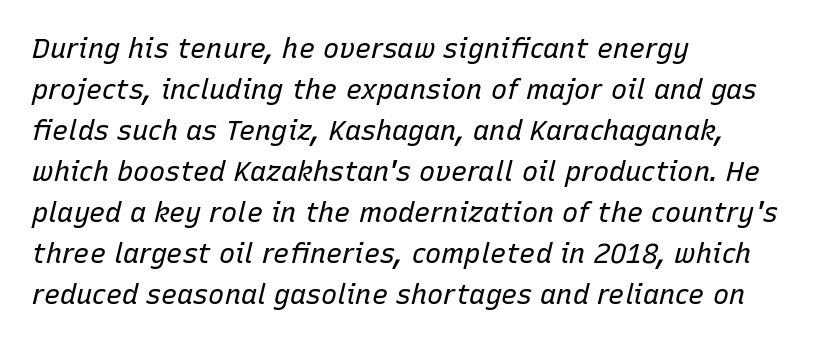
Each line starts at the same left margin while the right side varies. Whoever set this chose a conventional vertical rhythm. Counters stay open thanks to moderate or lighter strokes. The foot of each line stays bare and open. The axis of the letterforms is tilted away from vertical.
